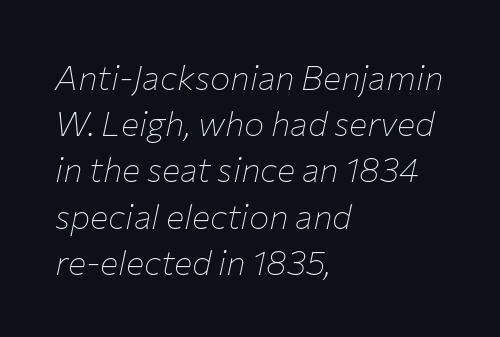
Q: Is the text bold? A: No.
Q: Is the text italic (slanted)? A: Yes, it leans right by about 12 degrees.
Q: Is the text underlined? A: No.
Q: How is the paragraph aligned? A: Left-aligned.
Q: Is the spacing between letters normal or unusually wide? A: Normal.
Q: Is the spacing between lines tight, normal or loose? A: Normal.
Q: Width (condensed, normal, or wide)? A: Normal.
Q: Stroke contrast? A: Low.
Q: x-height? A: Medium.
Q: Monospaced? A: No.
